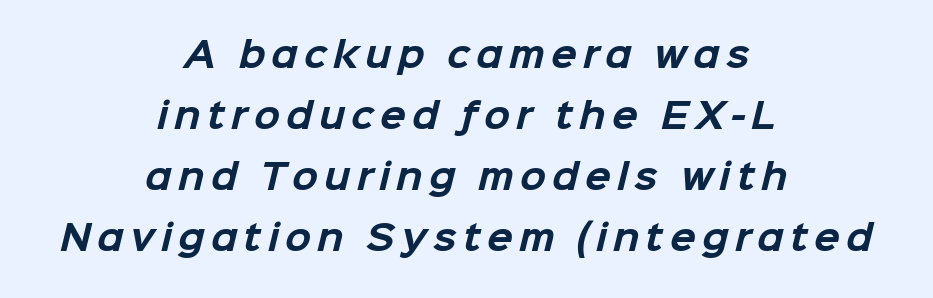
The image shows 34 px bold sans-serif type; set centered, line spacing 1.79x, not underlined; low stroke contrast and a medium x-height.
